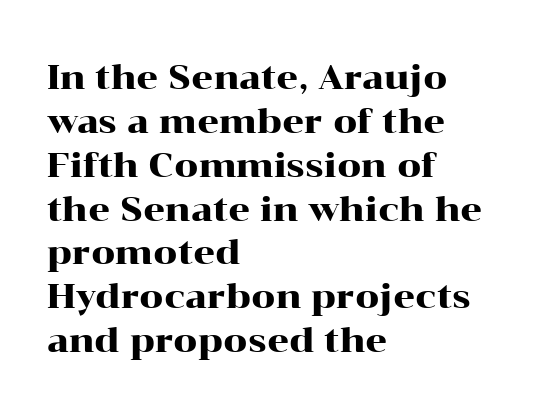
The image shows 34 px wide serif type, upright; set left-aligned, normal line spacing (1.29x), normal letter spacing, not underlined; high stroke contrast and a medium x-height.
